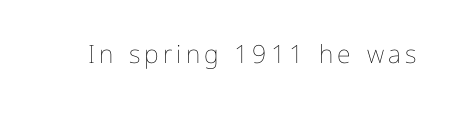
The type sits square on the baseline with zero lean. The strip under each line holds only bare page. Stroke thickness stays within the range of a standard reading face or lighter.
